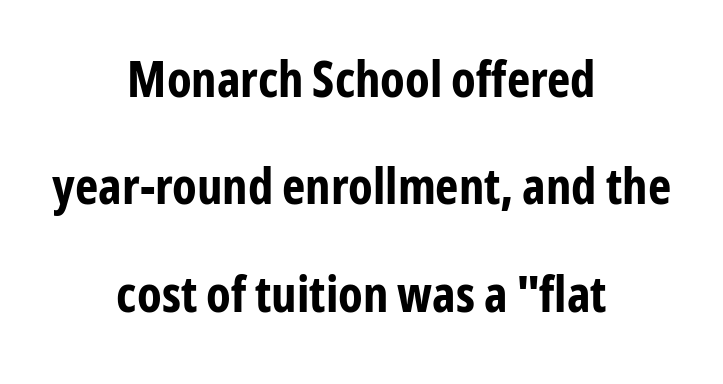
{"serif": "no", "italic": "no", "bold": "yes", "weight": "bold", "width": "condensed", "stroke_contrast": "low", "x_height": "medium", "monospaced": "no", "underline": "no", "align": "center", "line_spacing": "loose", "line_spacing_ratio": 2.15, "letter_spacing": "normal", "letter_spacing_em": 0.0, "glyph_px": 50}
